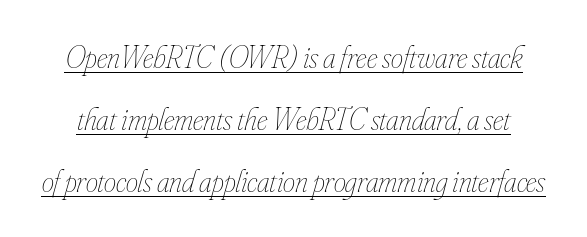
The image shows 31 px thin, condensed type, italic (leaning right); set loose line spacing (2.0x), normal letter spacing, underlined; low stroke contrast and a small x-height.
